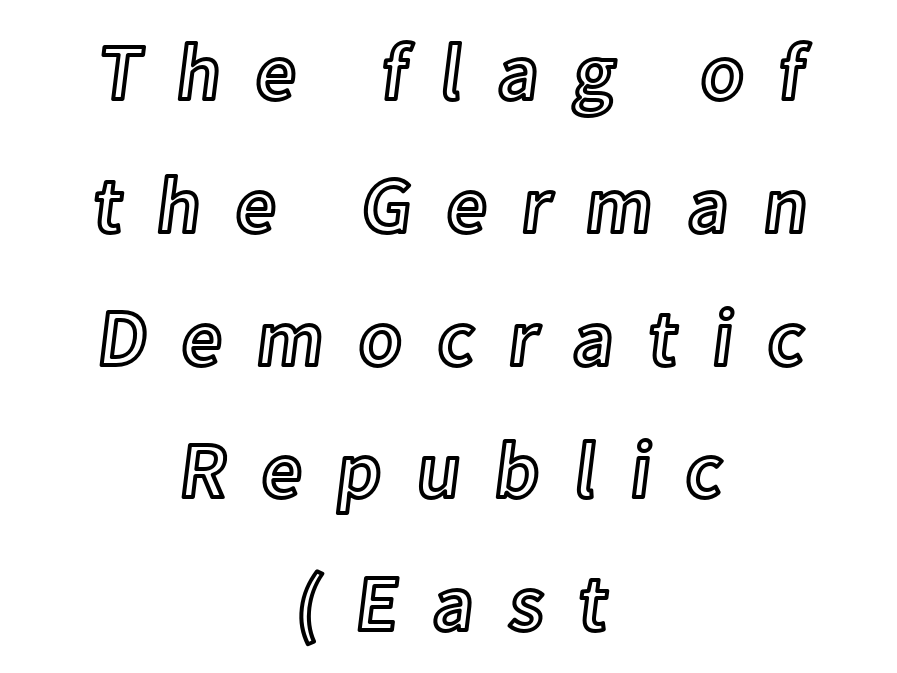
The image shows 80 px text type; set centered, normal line spacing (1.66x), unusually wide letter spacing (+0.43 em), not underlined; a medium x-height.
